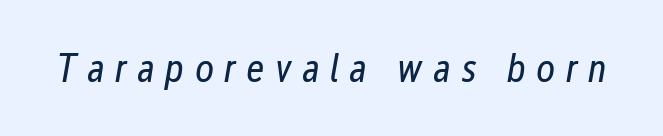
{"italic": "yes", "lean": "right", "slant_degrees": 12, "bold": "no", "weight": "regular", "width": "condensed", "stroke_contrast": "low", "x_height": "medium", "monospaced": "no", "underline": "no", "letter_spacing": "wide", "letter_spacing_em": 0.25, "glyph_px": 41}
